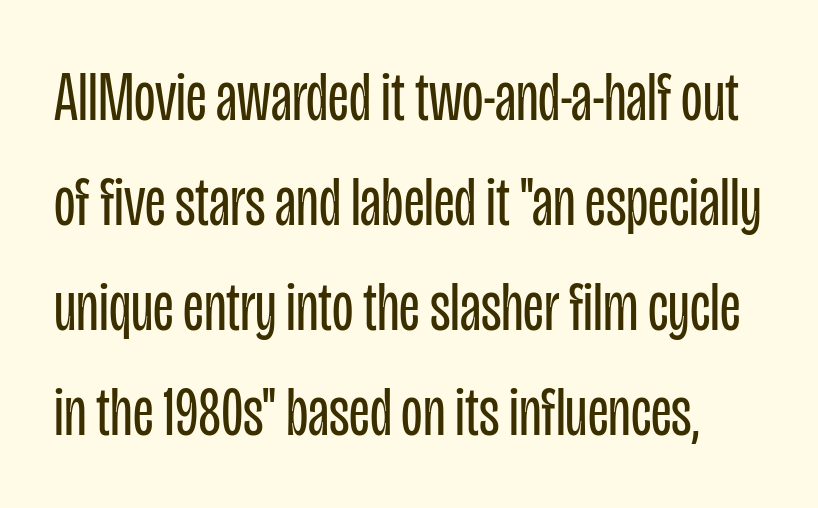
{"serif": "no", "italic": "no", "bold": "no", "weight": "regular", "width": "condensed", "stroke_contrast": "low", "x_height": "large", "monospaced": "no", "underline": "no", "line_spacing": "normal", "line_spacing_ratio": 1.5, "letter_spacing": "normal", "letter_spacing_em": 0.0, "glyph_px": 70}
